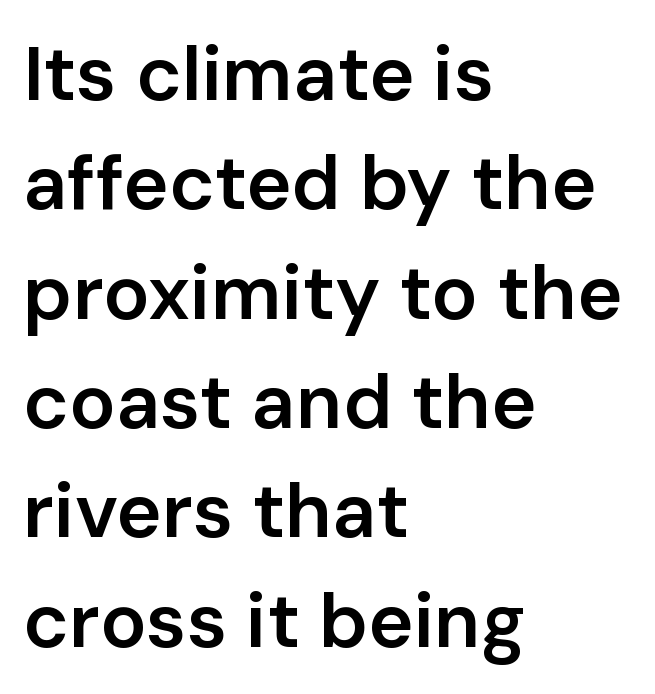
Every letter is mildly thick-stroked: semibold rather than bold. A typesetter would mark this as roman, not italic. Honestly, there is no underline to notice here at all. Does extra space separate the letters? No, they use regular spacing. This rendering employs a face without finishing strokes, i.e., a sans-serif. Reading down the column, the eye jumps a familiar distance to each next line.
